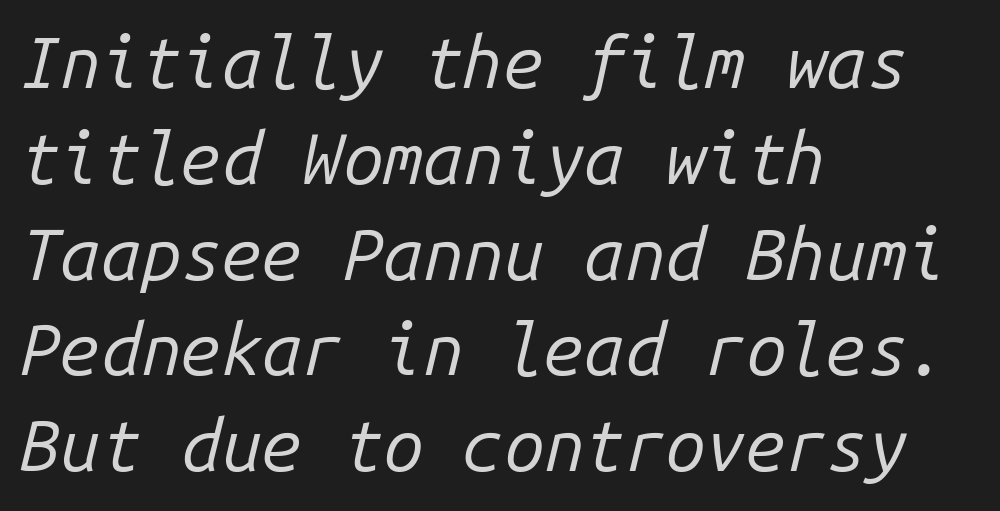
The image shows 72 px regular-weight type, italic (leaning right), monospaced; set left-aligned, normal line spacing (1.33x), normal letter spacing, not underlined; low stroke contrast and a medium x-height.
